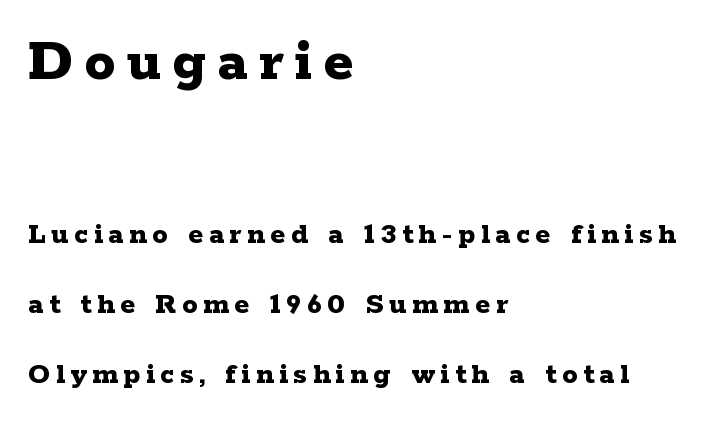
The image shows 62 px bold, wide serif type, upright; set left-aligned, loose line spacing (2.25x), not underlined; the first (top) block is 2.0x larger; low stroke contrast and a medium x-height.
